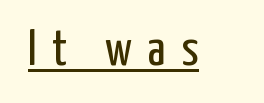
The image shows 50 px regular-weight, condensed sans-serif type, upright; set unusually wide letter spacing (+0.31 em), underlined; low stroke contrast and a medium x-height.
